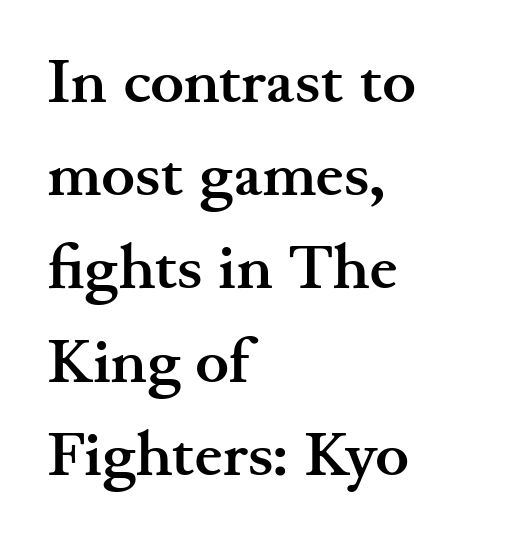
The image shows 63 px semibold, wide serif type, upright; set left-aligned, normal line spacing (1.48x), normal letter spacing, not underlined; medium stroke contrast and a small x-height.
